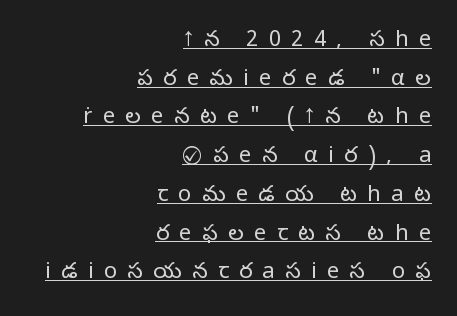
The image shows 22 px text type, upright; set right-aligned, line spacing 1.76x, unusually wide letter spacing (+0.47 em), underlined.
